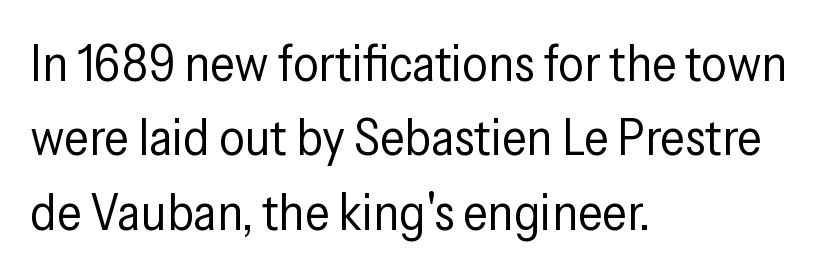
Glance below the letters and you will spot only blank space. How are the letters spaced? Ordinarily, with no added tracking. Line spacing here is normal. Type style note: lacks serifs. Varying glyph widths throughout — classic text-font behaviour. The letters look calm and open, with moderate or lighter stems.
